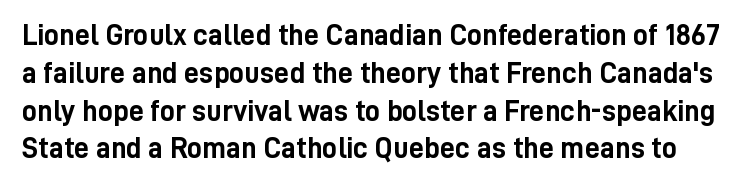
Spacing verdict: proportional, widths tailored to each character. These lines are composed in type without serifs. Quick note: interline space is typical. The passage shown is not underscored anywhere. Students, this is bold: see how much ink each stroke carries. The typography opts for an upright posture over an oblique one.
